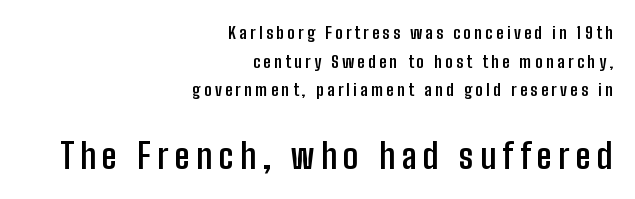
The image shows 34 px semibold, condensed sans-serif type, upright; set right-aligned, normal line spacing (1.68x), not underlined; the second (bottom) block is 2.0x larger; low stroke contrast and a medium x-height.
